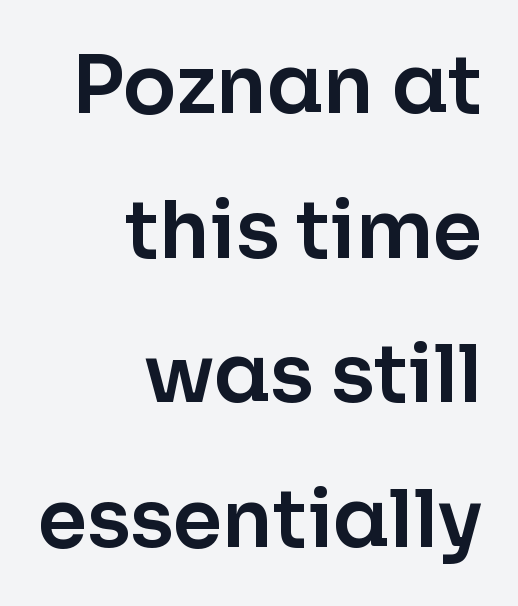
{"serif": "no", "italic": "no", "width": "normal", "stroke_contrast": "low", "x_height": "medium", "monospaced": "no", "underline": "no", "align": "right", "line_spacing_ratio": 1.83, "letter_spacing": "normal", "letter_spacing_em": 0.0, "glyph_px": 79}
